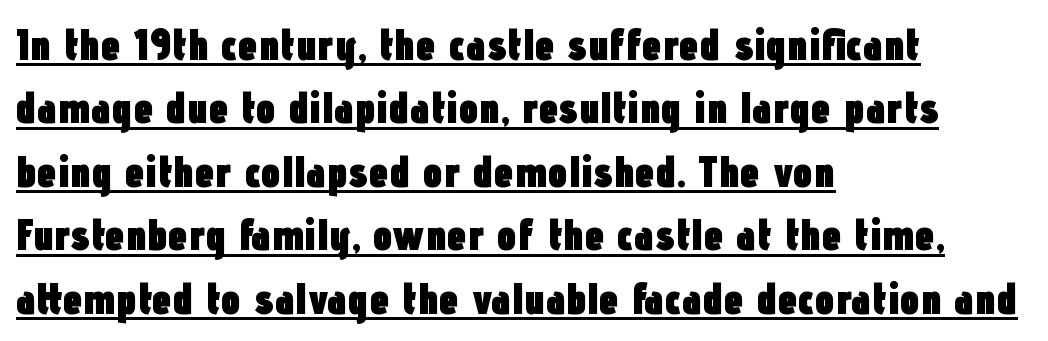
{"serif": "no", "italic": "no", "bold": "yes", "weight": "heavy", "width": "condensed", "stroke_contrast": "low", "x_height": "medium", "monospaced": "no", "underline": "yes", "align": "left", "line_spacing": "normal", "line_spacing_ratio": 1.41, "letter_spacing": "normal", "letter_spacing_em": 0.0, "glyph_px": 45}
